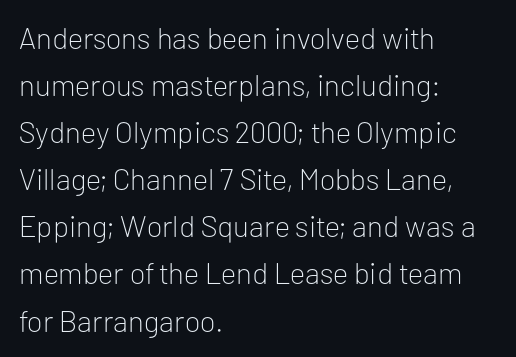
The image shows 30 px light sans-serif type, upright; set left-aligned, normal line spacing (1.57x), normal letter spacing, not underlined; low stroke contrast and a medium x-height.
